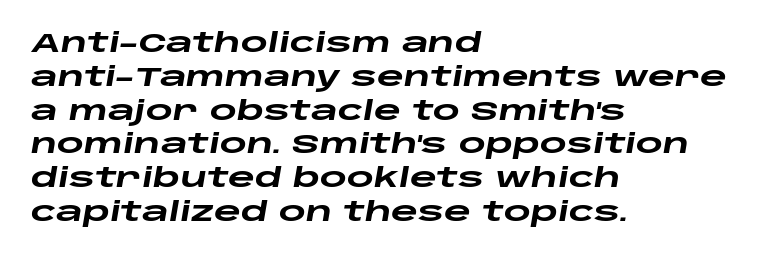
The leading is moderate, giving the passage an even texture. As a designer I'd log this as weight 700, bold. The gap between lines stays unmarked. A typesetter would mark this as italic. Line starts are locked; line ends wander. The letters sit at their default tracking, neither squeezed nor spread.
